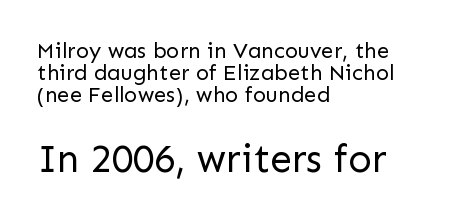
The image shows 39 px regular-weight sans-serif type, upright; set left-aligned, tight line spacing (1.01x), normal letter spacing, not underlined; the second (bottom) block is 1.77x larger; low stroke contrast and a medium x-height.
